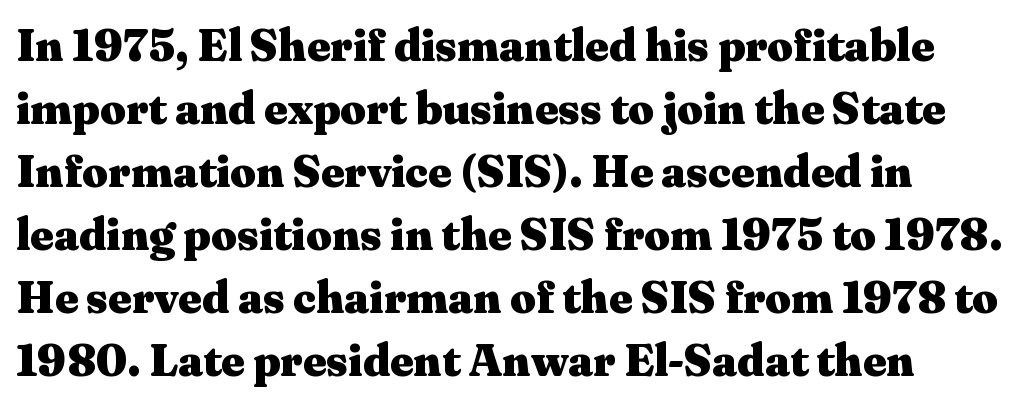
{"serif": "yes", "italic": "no", "bold": "yes", "weight": "heavy", "width": "wide", "stroke_contrast": "medium", "x_height": "medium", "monospaced": "no", "underline": "no", "align": "left", "line_spacing": "normal", "line_spacing_ratio": 1.4, "letter_spacing": "normal", "letter_spacing_em": 0.0, "glyph_px": 45}
